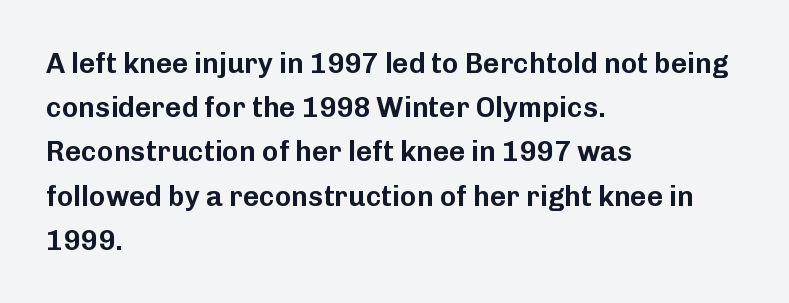
Q: Is the text italic (slanted)? A: No, it is upright.
Q: Is the typeface a serif or a sans-serif typeface? A: Sans-serif.
Q: Is the text underlined? A: No.
Q: How is the paragraph aligned? A: Left-aligned.
Q: Is the spacing between letters normal or unusually wide? A: Normal.
Q: Is the spacing between lines tight, normal or loose? A: Normal.
Q: Width (condensed, normal, or wide)? A: Normal.
Q: Stroke contrast? A: Low.
Q: x-height? A: Medium.
Q: Monospaced? A: No.
